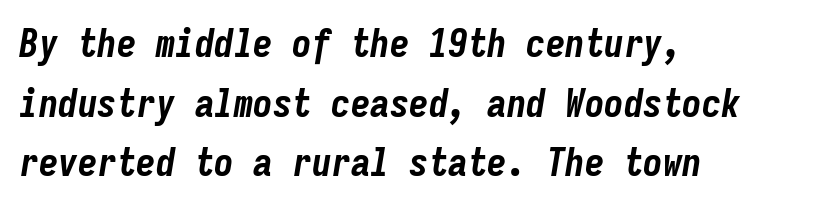
Q: Is the text bold? A: Yes.
Q: Is the text italic (slanted)? A: Yes, it leans right by about 9 degrees.
Q: Is the text underlined? A: No.
Q: How is the paragraph aligned? A: Left-aligned.
Q: Is the spacing between letters normal or unusually wide? A: Normal.
Q: Is the spacing between lines tight, normal or loose? A: Normal.
Q: Width (condensed, normal, or wide)? A: Condensed.
Q: Stroke contrast? A: Low.
Q: x-height? A: Medium.
Q: Monospaced? A: Yes.
